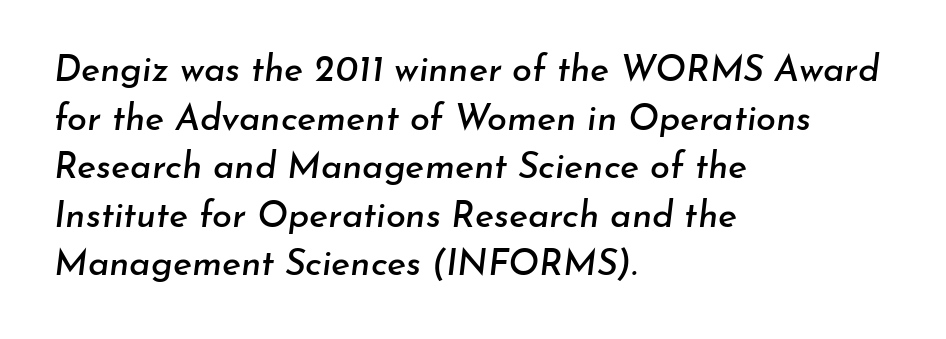
Looks like regular typesetting: each glyph gets only the width it needs. Casual observation: everything's shoved over to the left. The face used here has a pronounced slope to its letters. Check under the words: just untouched page. This sample uses plain, unmodified letter spacing.
